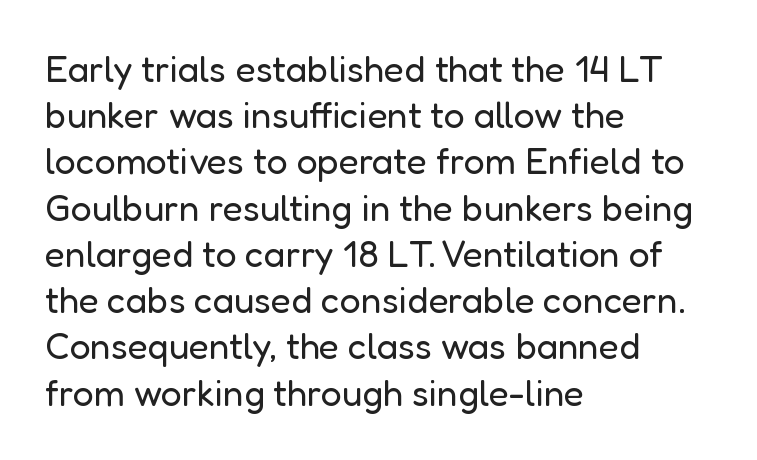
{"serif": "no", "italic": "no", "bold": "no", "weight": "regular", "width": "normal", "stroke_contrast": "low", "x_height": "medium", "monospaced": "no", "underline": "no", "align": "left", "line_spacing": "normal", "line_spacing_ratio": 1.25, "letter_spacing": "normal", "letter_spacing_em": 0.0, "glyph_px": 37}
